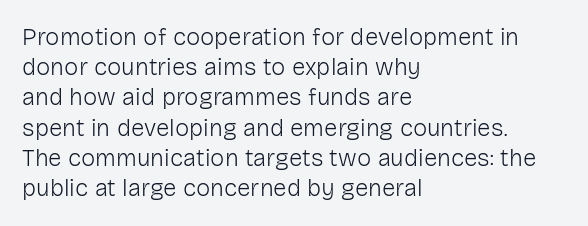
Q: Is the text bold? A: No.
Q: Is the text italic (slanted)? A: No, it is upright.
Q: Is the text underlined? A: No.
Q: How is the paragraph aligned? A: Left-aligned.
Q: Is the spacing between letters normal or unusually wide? A: Normal.
Q: Is the spacing between lines tight, normal or loose? A: Normal.
